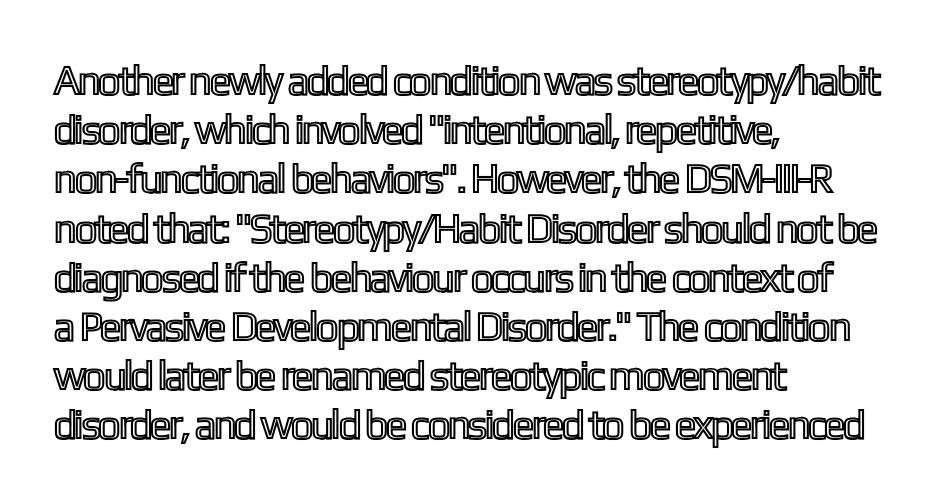
{"italic": "no", "width": "condensed", "x_height": "medium", "monospaced": "no", "underline": "no", "align": "left", "line_spacing_ratio": 1.2, "letter_spacing": "normal", "letter_spacing_em": 0.0, "glyph_px": 41}
